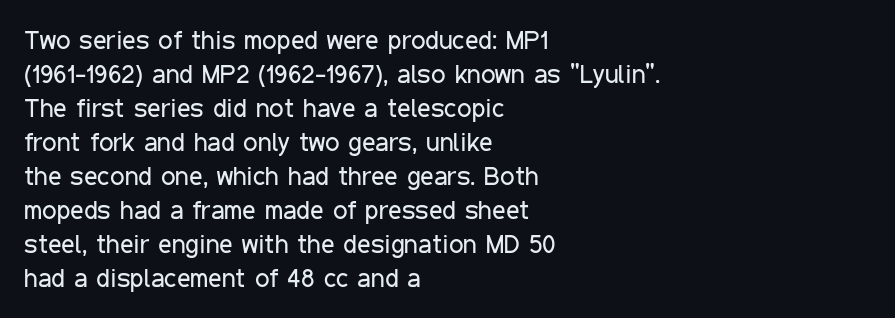
The image shows 26 px text type, upright; set left-aligned, normal line spacing (1.31x), normal letter spacing, not underlined.
